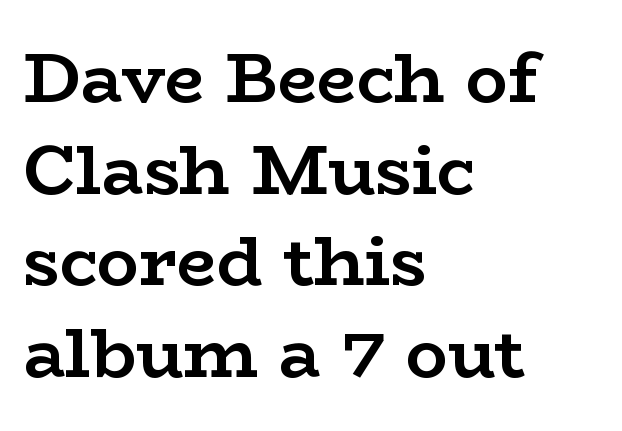
{"serif": "yes", "italic": "no", "bold": "yes", "weight": "semibold", "width": "wide", "stroke_contrast": "low", "x_height": "medium", "monospaced": "no", "underline": "no", "align": "left", "line_spacing": "normal", "line_spacing_ratio": 1.31, "letter_spacing": "normal", "letter_spacing_em": 0.0, "glyph_px": 70}
